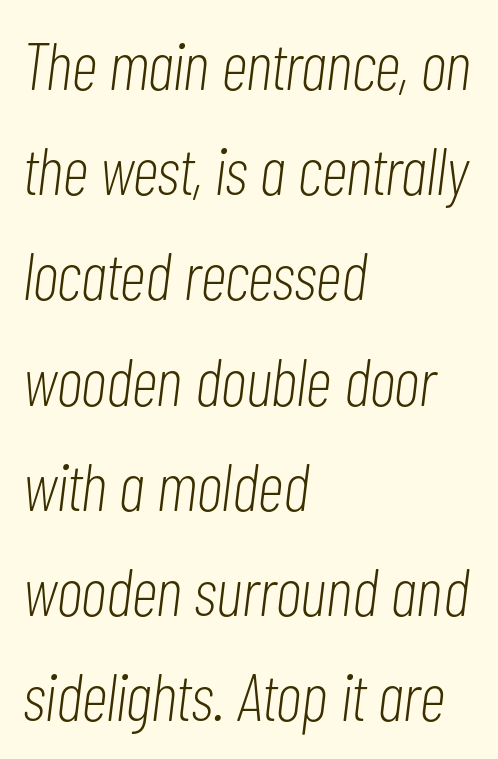
The image shows 67 px light, condensed type, italic (leaning right); set left-aligned, normal line spacing (1.57x), normal letter spacing, not underlined; low stroke contrast and a medium x-height.
